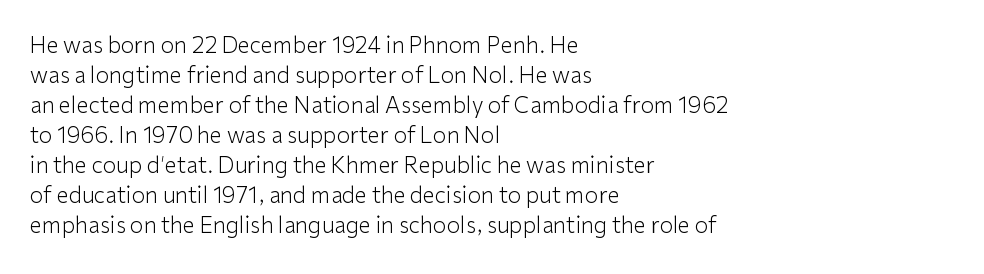
Reading down the column, the eye jumps a familiar distance to each next line. Left-aligned paragraph, ragged on the right. Check under the words: just untouched page. Nope, not italic — everything's standing straight.
